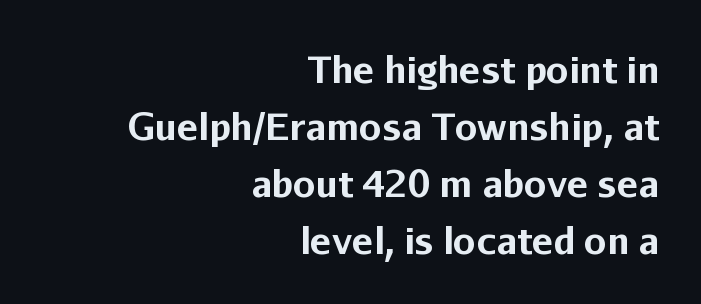
Interline gaps are of average width in this sample. Typographic density is high because the face is bold. Unmarked baselines from the first word to the last. The ragged edge is on the left, which tells us the setting is flush right. Varying glyph widths throughout — classic text-font behaviour.
